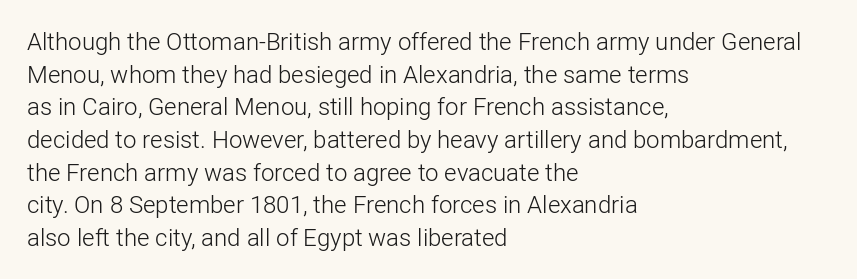
{"italic": "no", "bold": "no", "underline": "no", "align": "left", "line_spacing": "normal", "line_spacing_ratio": 1.36, "letter_spacing": "normal", "letter_spacing_em": 0.0, "glyph_px": 24}
